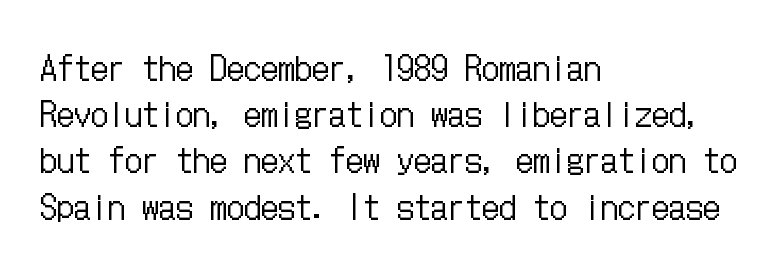
Is the type heavy? It reads as light-to-regular instead. This is the regular roman posture of the typeface. The block of text has a typical density, with ordinary space between rows. Here the glyphs are tracked normally, forming tight word shapes.
